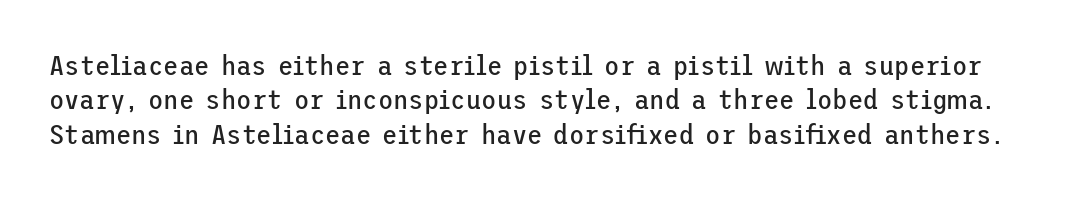
{"serif": "no", "italic": "no", "bold": "no", "weight": "regular", "width": "normal", "stroke_contrast": "low", "x_height": "medium", "underline": "no", "line_spacing_ratio": 1.23, "letter_spacing": "normal", "letter_spacing_em": 0.0, "glyph_px": 28}
